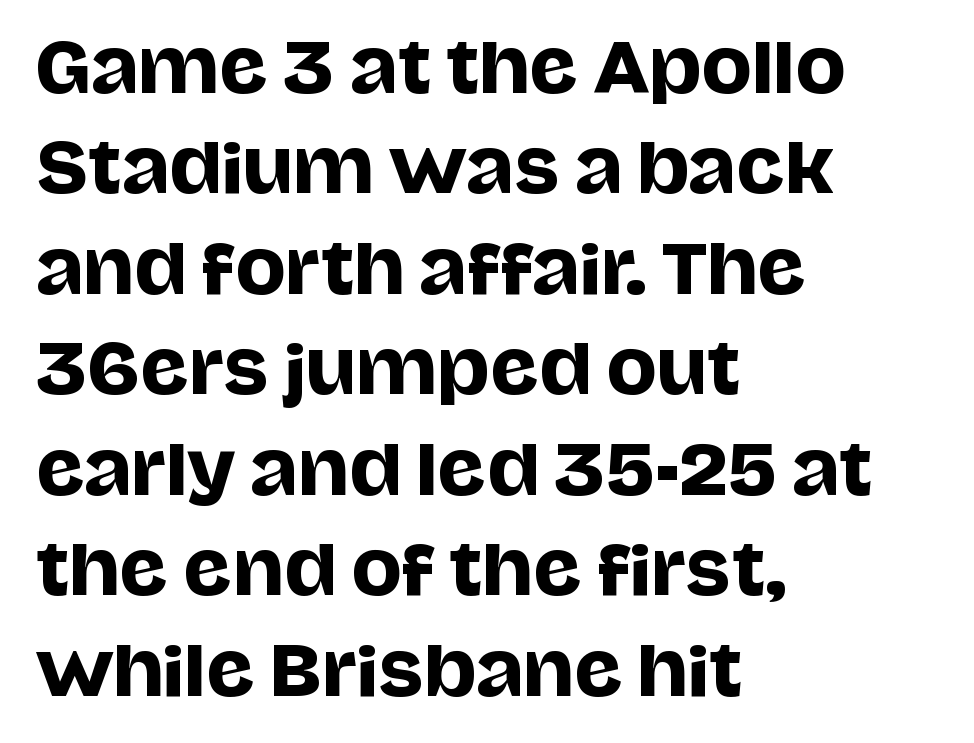
The image shows 67 px sans-serif type, upright; set left-aligned, normal line spacing (1.5x), normal letter spacing, not underlined; low stroke contrast and a large x-height.
